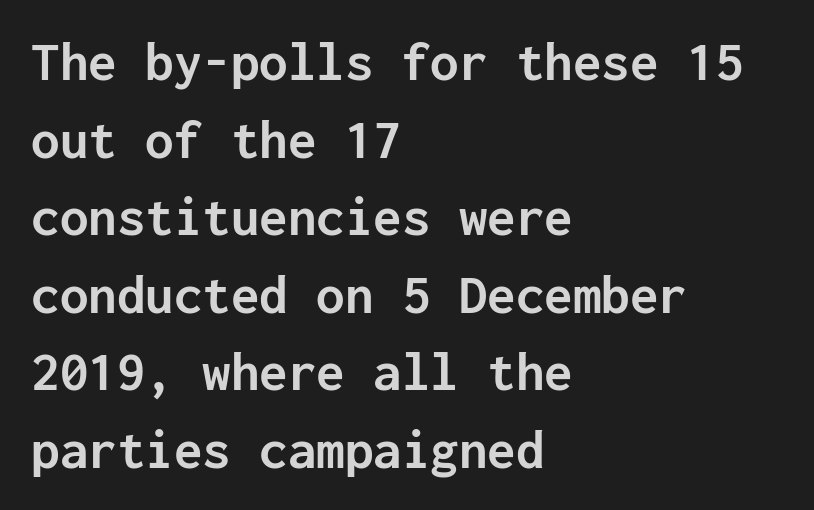
Observe the ordinary spacing: letters are neighbours, not strangers. Tall strokes in this sample are plumb rather than angled. A bare baseline throughout the passage. These lines sit exactly where default settings would place them. Letterform terminals end flat and unadorned throughout the passage.
